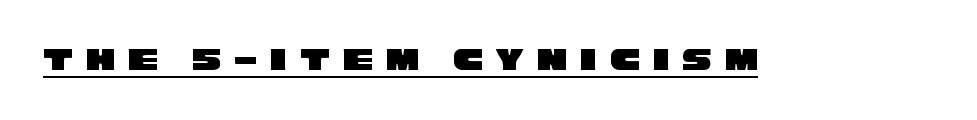
The image shows 33 px wide sans-serif type; set unusually wide letter spacing (+0.4 em), underlined; low stroke contrast and a large x-height.
